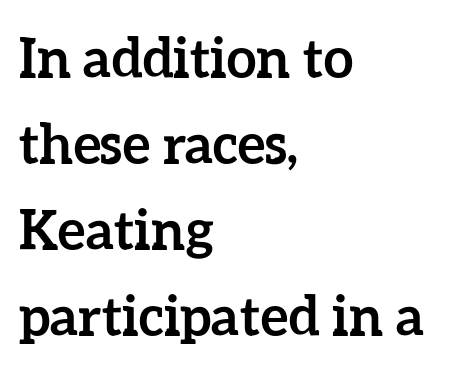
Characters follow at the spacing the type designer built in. Looks like regular typesetting: each glyph gets only the width it needs. The face used here has the dense, thick strokes of a bold. The rag falls on the right side of this text block.
